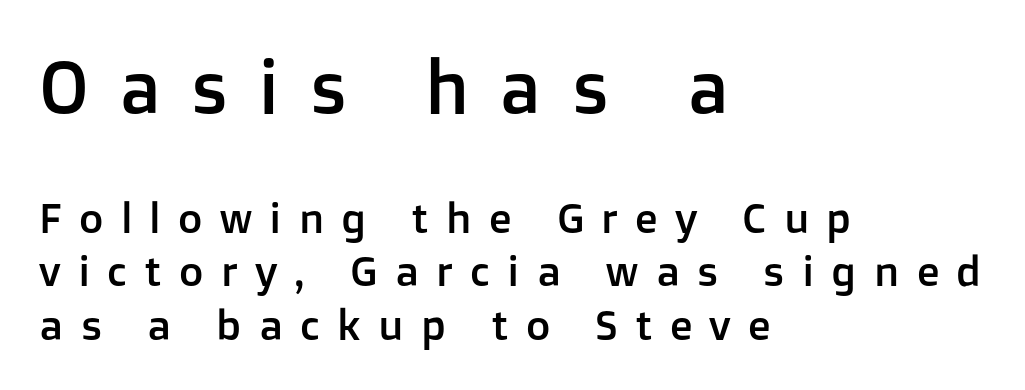
Does the bottom block carry the larger type? No, the top block does. When letters stand straight like this, we call the style roman or upright. You can tell from the bare stems that sans-serif type was used. The baseline area is clear.
